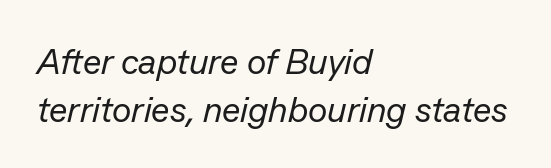
{"italic": "yes", "lean": "right", "slant_degrees": 13, "bold": "no", "weight": "regular", "width": "normal", "stroke_contrast": "low", "x_height": "medium", "monospaced": "no", "underline": "no", "align": "left", "line_spacing": "normal", "line_spacing_ratio": 1.34, "letter_spacing": "normal", "letter_spacing_em": 0.0, "glyph_px": 36}
